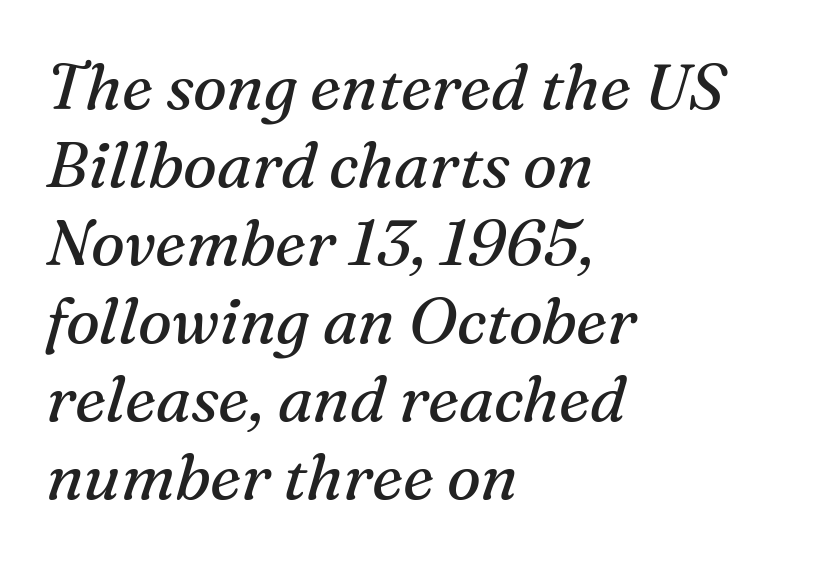
The face used here is proportionally spaced, like ordinary book or web type. The typeface has the unassuming heft of standard copy or less. Line beginnings align vertically; line endings do not. Lines of text with bare space underneath. This sample uses plain, unmodified letter spacing.
